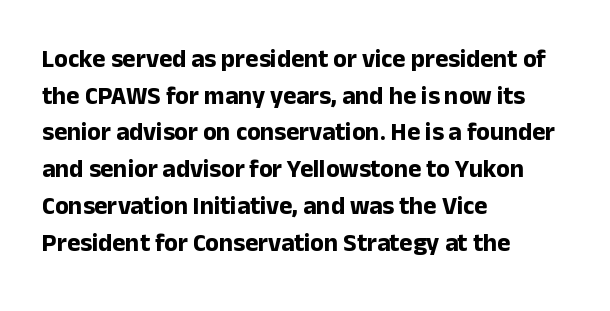
The image shows 25 px bold type, upright; set left-aligned, normal line spacing (1.47x), normal letter spacing, not underlined.
